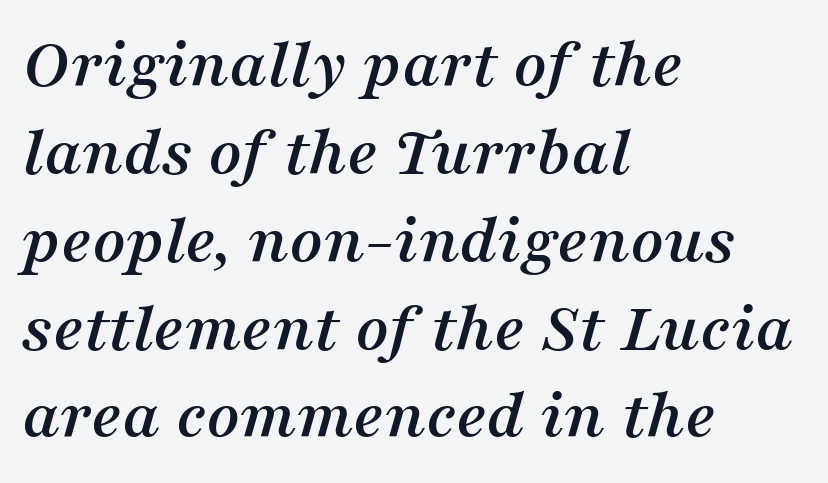
Letterform terminals end in serifs throughout the passage. Glyph-to-glyph distance matches everyday printed text. Decoration check: the copy has no underline. Spacing verdict: proportional, widths tailored to each character.
